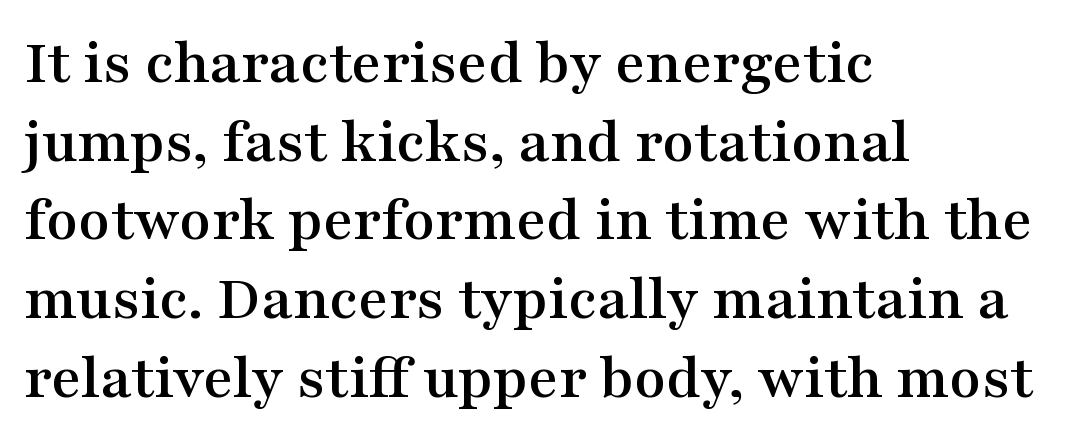
Any mark beneath the type? The region is blank. Old-style or modern, the face here clearly has serifs. The rendering uses natural spacing where letterforms have individual widths. You could call the tracking neutral — neither tight nor loose. No italicization has been applied; the sample stays upright.
